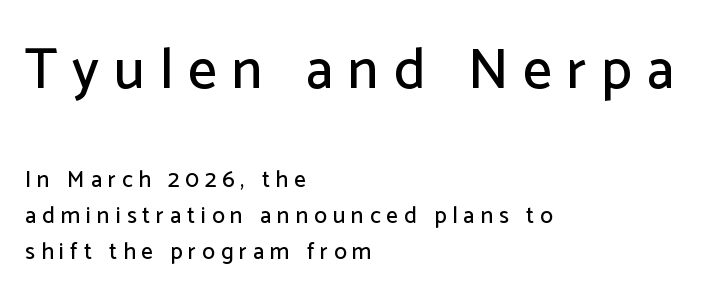
The image shows 57 px sans-serif type, upright; set left-aligned, normal line spacing (1.58x), unusually wide letter spacing (+0.26 em), not underlined; the first (top) block is 2.48x larger; low stroke contrast and a medium x-height.
